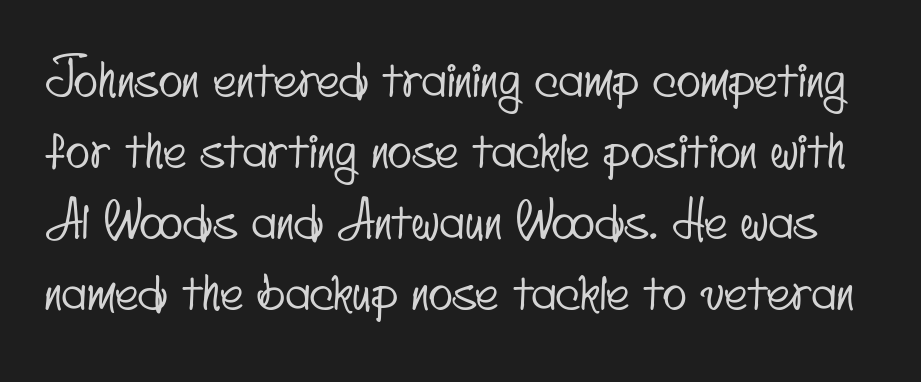
Q: Is the typeface a serif or a sans-serif typeface? A: Sans-serif.
Q: Is the text underlined? A: No.
Q: Is the spacing between letters normal or unusually wide? A: Normal.
Q: Is the spacing between lines tight, normal or loose? A: Normal.
Q: Width (condensed, normal, or wide)? A: Condensed.
Q: Stroke contrast? A: Low.
Q: x-height? A: Small.
Q: Monospaced? A: No.
